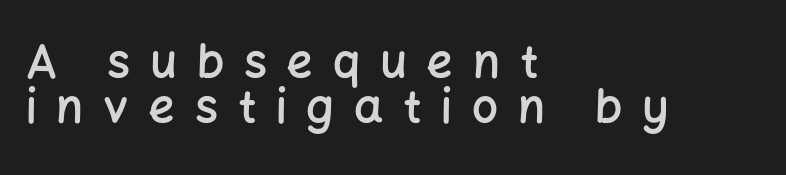
The image shows 46 px semibold sans-serif type, upright; set left-aligned, tight line spacing (0.98x), unusually wide letter spacing (+0.43 em), not underlined; low stroke contrast and a medium x-height.
